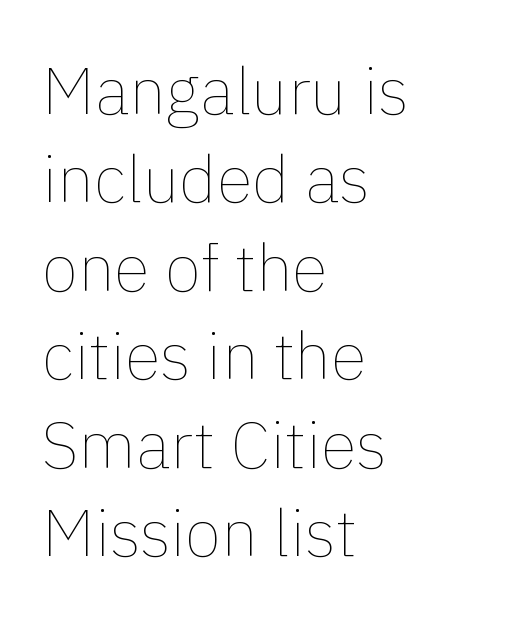
Q: Is the text bold? A: No.
Q: Is the text italic (slanted)? A: No, it is upright.
Q: Is the text underlined? A: No.
Q: How is the paragraph aligned? A: Left-aligned.
Q: Is the spacing between letters normal or unusually wide? A: Normal.
Q: Is the spacing between lines tight, normal or loose? A: Normal.
Q: Width (condensed, normal, or wide)? A: Normal.
Q: Stroke contrast? A: Low.
Q: x-height? A: Medium.
Q: Monospaced? A: No.
